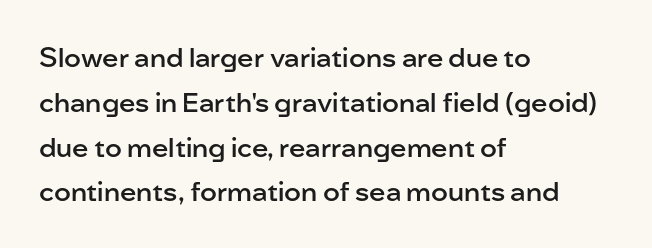
Honestly, the row spacing looks completely unremarkable. A student would call this left alignment; a typographer would say flush left, rag right. Descenders hang freely into open space. Default kerning and tracking; the words read as compact shapes. Vertical strokes here are truly vertical. Does the weight exceed regular? Yes, but only to semibold.
